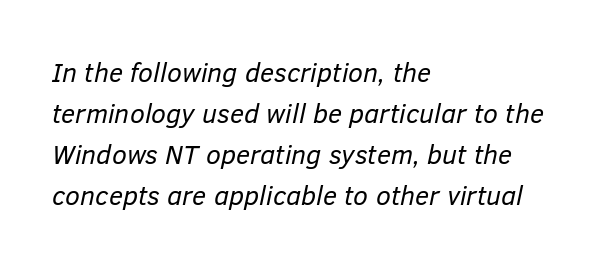
{"italic": "yes", "lean": "right", "slant_degrees": 12, "bold": "no", "underline": "no", "align": "left", "line_spacing": "normal", "line_spacing_ratio": 1.52, "letter_spacing": "normal", "letter_spacing_em": 0.0, "glyph_px": 27}
